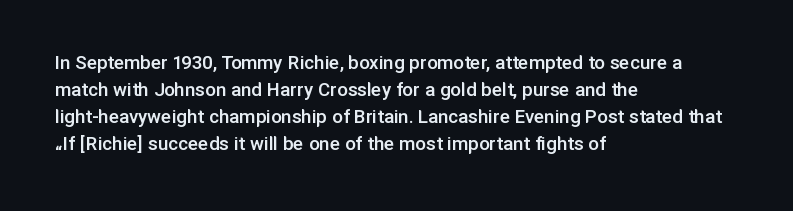
{"italic": "no", "bold": "semi", "underline": "no", "align": "left", "line_spacing": "normal", "line_spacing_ratio": 1.29, "letter_spacing": "normal", "letter_spacing_em": 0.0, "glyph_px": 21}
